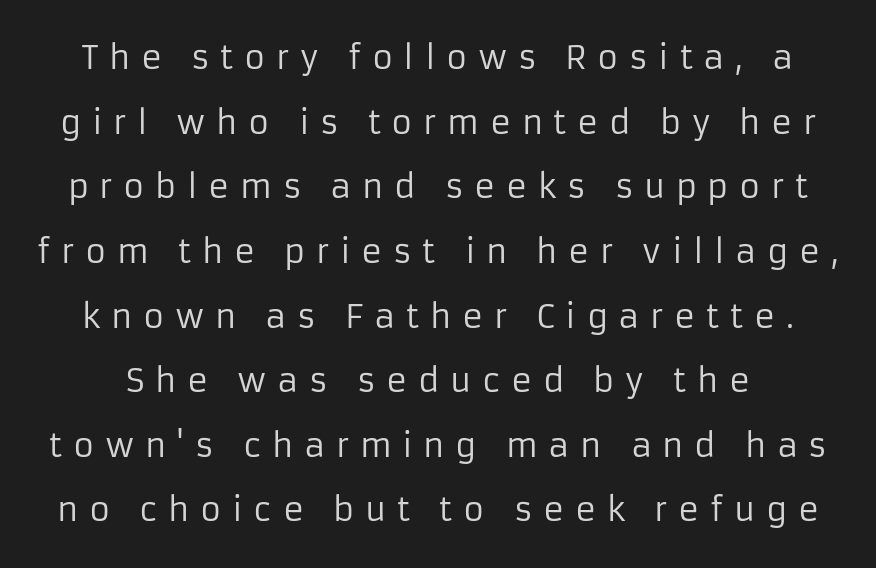
{"serif": "no", "italic": "no", "bold": "no", "weight": "regular", "width": "normal", "stroke_contrast": "low", "x_height": "medium", "monospaced": "no", "underline": "no", "line_spacing": "loose", "line_spacing_ratio": 2.02, "letter_spacing": "wide", "letter_spacing_em": 0.33, "glyph_px": 32}
